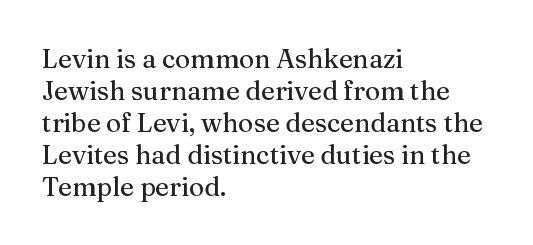
Standard letterfit; no display-style spreading of the glyphs. The string is rendered with underlining switched off. Compared with a centered layout, this one pins lines to the left instead. Vertical strokes here are truly vertical.
